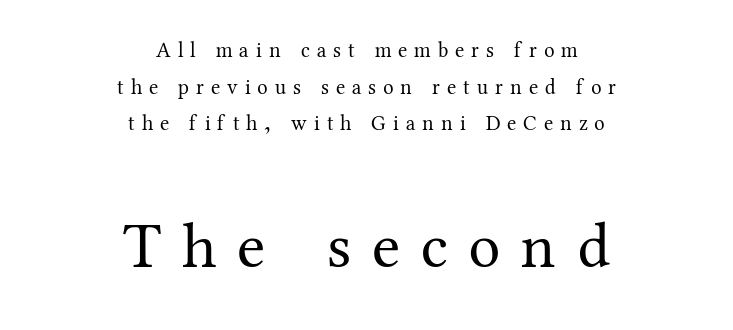
Q: Is the text bold? A: No.
Q: Is the text italic (slanted)? A: No, it is upright.
Q: Is the typeface a serif or a sans-serif typeface? A: Serif.
Q: Is the text underlined? A: No.
Q: How is the paragraph aligned? A: Centered.
Q: Is the spacing between letters normal or unusually wide? A: Unusually wide.
Q: Which block of text is set in a larger size, the first (top) or the second (bottom)? A: The second (bottom) one.
Q: Width (condensed, normal, or wide)? A: Normal.
Q: Stroke contrast? A: Medium.
Q: x-height? A: Medium.
Q: Monospaced? A: No.
